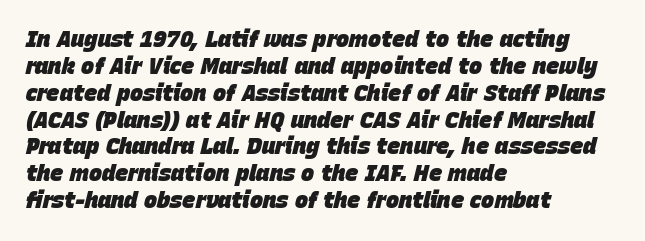
The image shows 22 px bold type, italic (leaning right); set left-aligned, line spacing 1.22x, normal letter spacing, not underlined.
